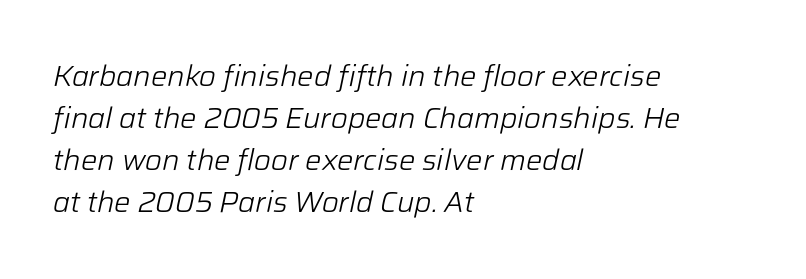
Q: Is the text bold? A: No.
Q: Is the text italic (slanted)? A: Yes, it leans right by about 12 degrees.
Q: Is the text underlined? A: No.
Q: How is the paragraph aligned? A: Left-aligned.
Q: Is the spacing between letters normal or unusually wide? A: Normal.
Q: Is the spacing between lines tight, normal or loose? A: Normal.
Q: Width (condensed, normal, or wide)? A: Normal.
Q: Stroke contrast? A: Low.
Q: x-height? A: Medium.
Q: Monospaced? A: No.
